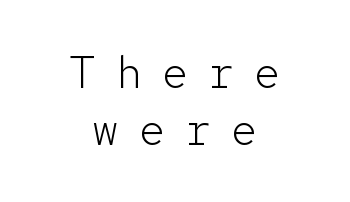
{"serif": "no", "italic": "no", "bold": "no", "weight": "light", "width": "normal", "stroke_contrast": "low", "x_height": "medium", "monospaced": "yes", "underline": "no", "align": "center", "line_spacing": "normal", "line_spacing_ratio": 1.29, "letter_spacing": "wide", "letter_spacing_em": 0.45, "glyph_px": 44}
